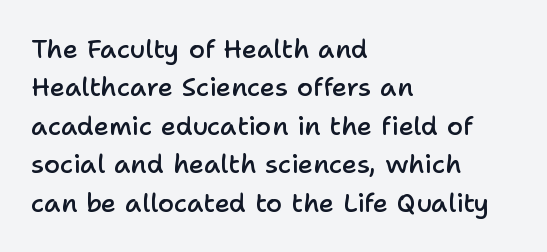
The image shows 26 px text type, upright; set left-aligned, normal line spacing (1.48x), normal letter spacing, not underlined.
